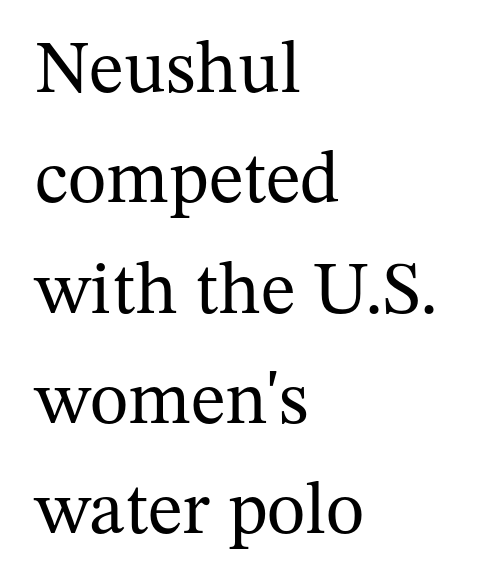
Q: Is the text bold? A: No.
Q: Is the text italic (slanted)? A: No, it is upright.
Q: Is the typeface a serif or a sans-serif typeface? A: Serif.
Q: Is the text underlined? A: No.
Q: How is the paragraph aligned? A: Left-aligned.
Q: Is the spacing between letters normal or unusually wide? A: Normal.
Q: Is the spacing between lines tight, normal or loose? A: Normal.
Q: Width (condensed, normal, or wide)? A: Normal.
Q: Stroke contrast? A: Medium.
Q: x-height? A: Medium.
Q: Monospaced? A: No.
